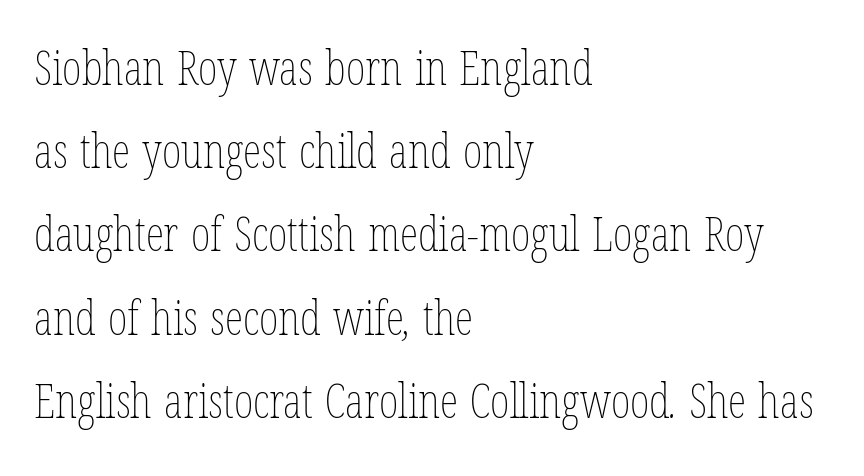
The image shows 47 px thin, condensed type; set left-aligned, line spacing 1.77x, normal letter spacing, not underlined; low stroke contrast and a medium x-height.
